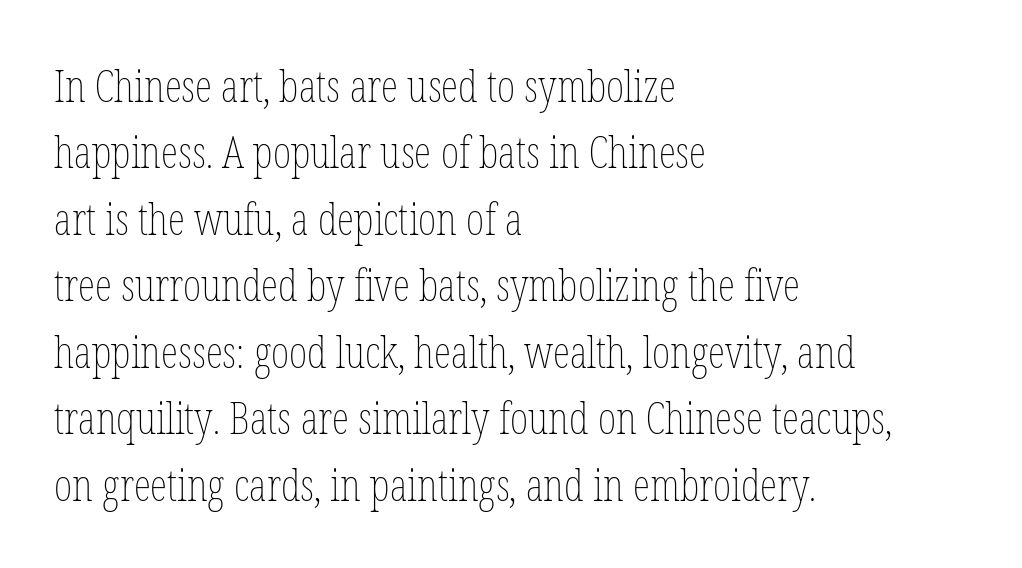
The image shows 44 px thin, condensed type, upright; set left-aligned, normal line spacing (1.51x), normal letter spacing, not underlined; low stroke contrast and a medium x-height.
